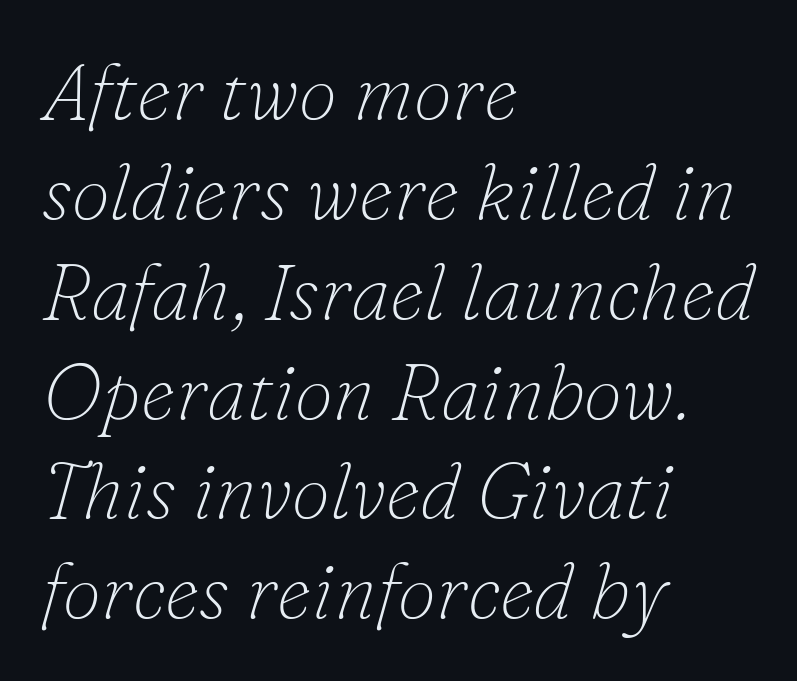
The image shows 78 px thin serif type, italic (leaning right); set left-aligned, normal line spacing (1.28x), normal letter spacing, not underlined; low stroke contrast and a small x-height.
